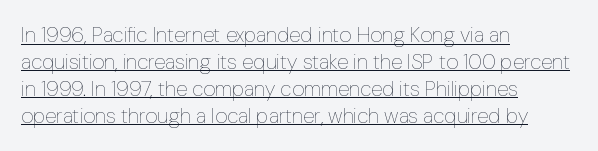
{"italic": "no", "bold": "no", "underline": "yes", "align": "left", "line_spacing": "normal", "line_spacing_ratio": 1.28, "letter_spacing": "normal", "letter_spacing_em": 0.0, "glyph_px": 21}
